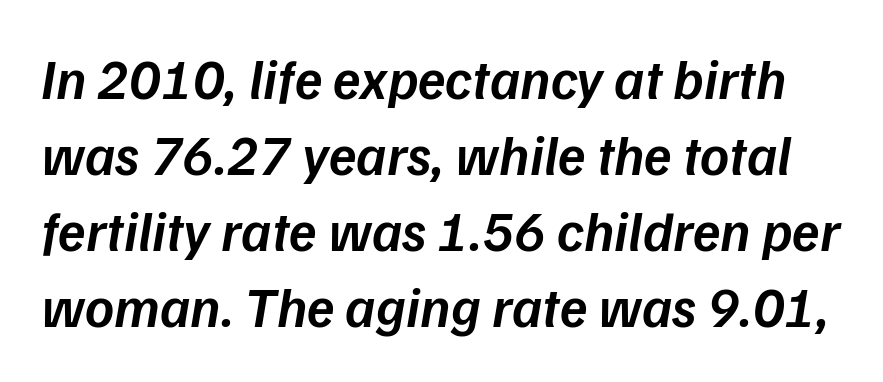
Q: Is the text bold? A: Semi-bold.
Q: Is the text italic (slanted)? A: Yes, it leans right by about 9 degrees.
Q: Is the text underlined? A: No.
Q: Is the spacing between letters normal or unusually wide? A: Normal.
Q: Is the spacing between lines tight, normal or loose? A: Normal.
Q: Width (condensed, normal, or wide)? A: Normal.
Q: Stroke contrast? A: Low.
Q: x-height? A: Medium.
Q: Monospaced? A: No.
